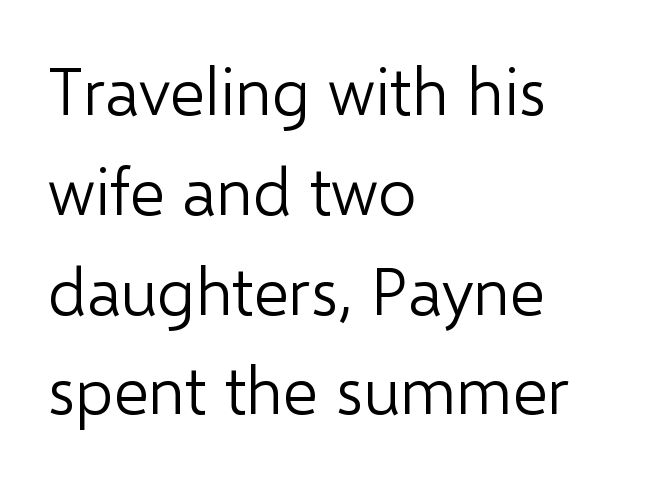
Horizontal bands of white between lines are of average thickness. Bold? No — there's no thickening of the strokes. The letters stand upright; this is a roman face. A student would call this left alignment; a typographer would say flush left, rag right. This sample has the flowing, uneven cadence of proportional lettering.
